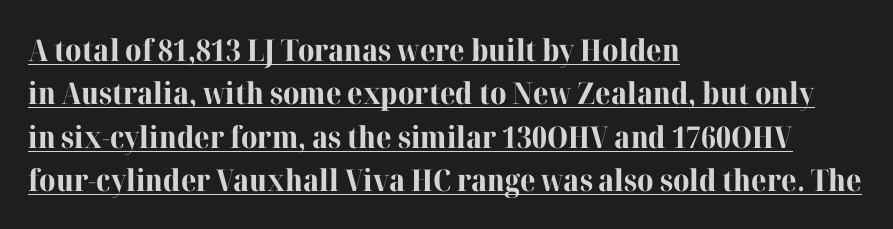
Q: Is the text bold? A: Yes.
Q: Is the text italic (slanted)? A: No, it is upright.
Q: Is the typeface a serif or a sans-serif typeface? A: Serif.
Q: Is the text underlined? A: Yes.
Q: How is the paragraph aligned? A: Left-aligned.
Q: Is the spacing between letters normal or unusually wide? A: Normal.
Q: Is the spacing between lines tight, normal or loose? A: Normal.
Q: Width (condensed, normal, or wide)? A: Normal.
Q: Stroke contrast? A: High.
Q: x-height? A: Medium.
Q: Monospaced? A: No.
